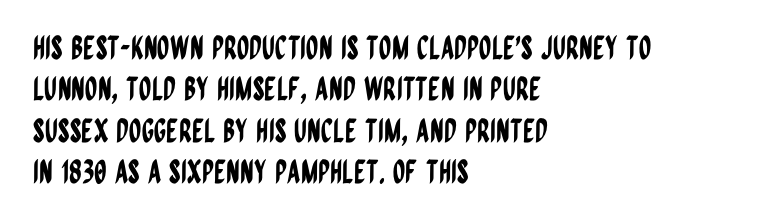
{"serif": "no", "italic": "no", "width": "condensed", "stroke_contrast": "low", "x_height": "large", "monospaced": "no", "underline": "no", "align": "left", "line_spacing": "normal", "line_spacing_ratio": 1.29, "letter_spacing": "normal", "letter_spacing_em": 0.0, "glyph_px": 32}
